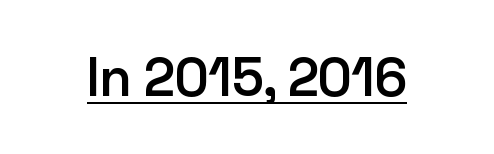
The letters are semibold — heavier than regular but short of a full bold. Every character sits straight up, as roman type does. The letters sit at their default tracking, neither squeezed nor spread. Examine the stroke ends and you'll find no serifs. Is there an underline? Yes — a line sits under the letters.
